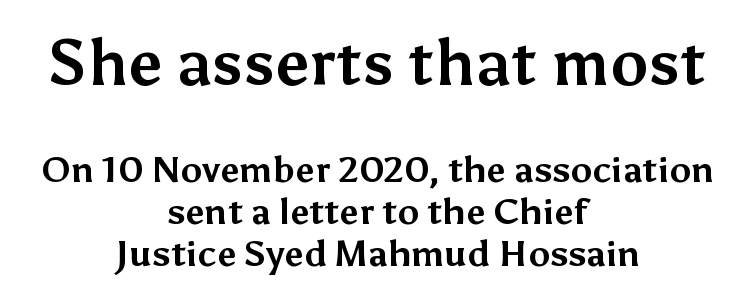
The image shows 63 px bold sans-serif type, upright; set centered, line spacing 1.16x, normal letter spacing, not underlined; the first (top) block is 1.75x larger; medium stroke contrast and a medium x-height.
